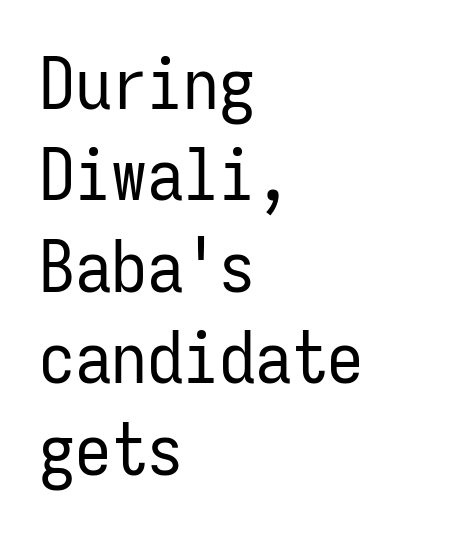
The image shows 72 px regular-weight, condensed sans-serif type, upright, monospaced; set left-aligned, normal line spacing (1.27x), normal letter spacing, not underlined; low stroke contrast and a medium x-height.
